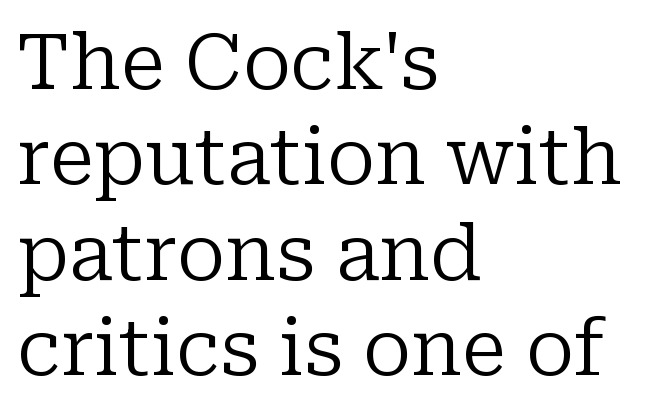
The compositor pushed each line to the left boundary. In terms of posture, this sample is upright. Type without underlining. Letterform terminals end in serifs throughout the passage.
